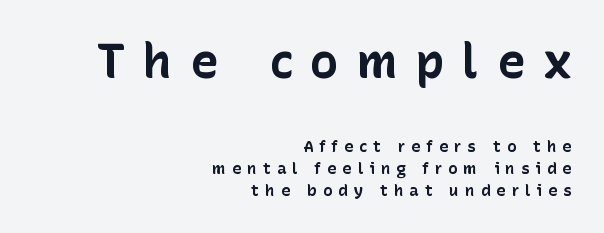
Q: Is the text bold? A: Yes.
Q: Is the text italic (slanted)? A: No, it is upright.
Q: Is the typeface a serif or a sans-serif typeface? A: Sans-serif.
Q: Is the text underlined? A: No.
Q: How is the paragraph aligned? A: Right-aligned.
Q: Is the spacing between letters normal or unusually wide? A: Unusually wide.
Q: Is the spacing between lines tight, normal or loose? A: Normal.
Q: Which block of text is set in a larger size, the first (top) or the second (bottom)? A: The first (top) one.
Q: Width (condensed, normal, or wide)? A: Normal.
Q: Stroke contrast? A: Low.
Q: x-height? A: Medium.
Q: Monospaced? A: No.
